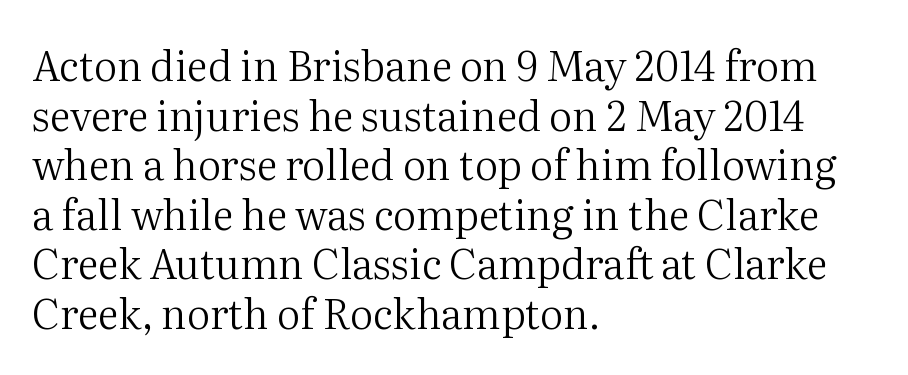
Q: Is the text bold? A: No.
Q: Is the text italic (slanted)? A: No, it is upright.
Q: Is the typeface a serif or a sans-serif typeface? A: Serif.
Q: Is the text underlined? A: No.
Q: How is the paragraph aligned? A: Left-aligned.
Q: Is the spacing between letters normal or unusually wide? A: Normal.
Q: Width (condensed, normal, or wide)? A: Normal.
Q: Stroke contrast? A: Medium.
Q: x-height? A: Medium.
Q: Monospaced? A: No.
